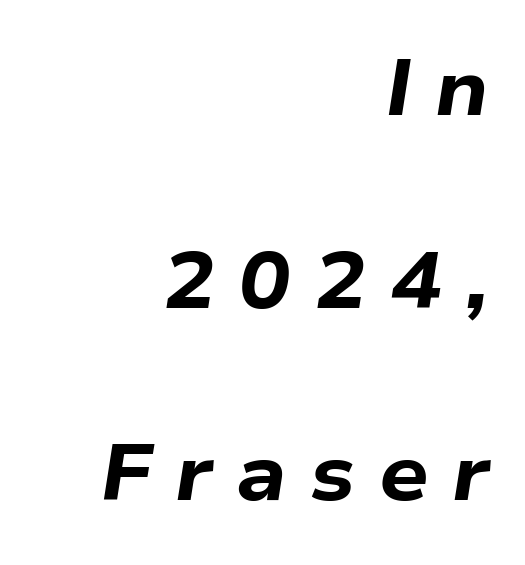
A flush-right, rag-left setting is used for this passage. These lines were composed using italics. The passage shown is typed in a proportional face where columns would drift. The passage shown stacks its lines with a broad gap.
